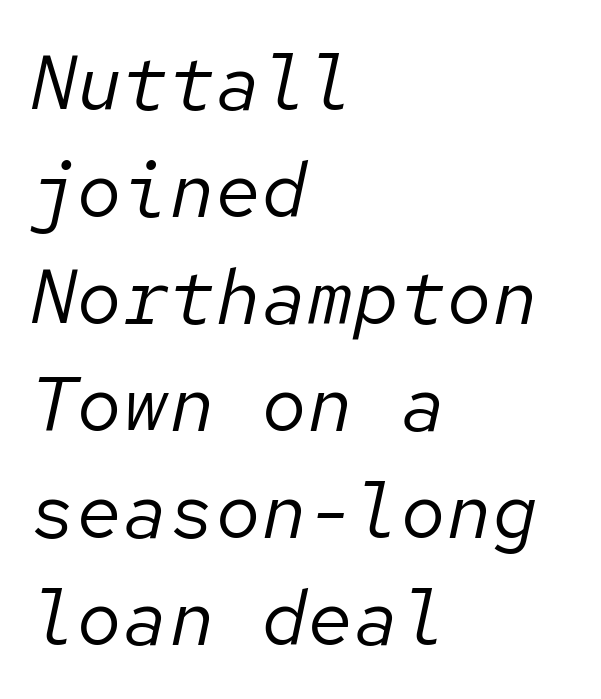
Slant detected: the letters are inclined. Baseline-to-baseline distance is the conventional proportion of letter height. Ink coverage per letter is moderate at most. The letters sit at their default tracking, neither squeezed nor spread. Which margin do the lines hug? The left one — the right edge is uneven.
